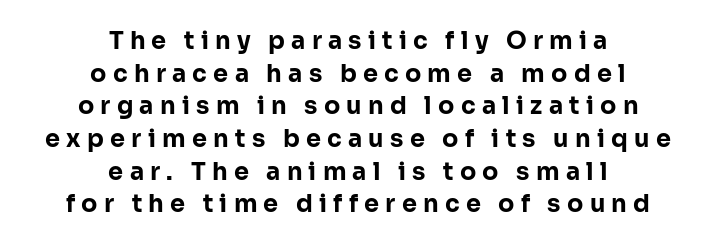
{"italic": "no", "bold": "yes", "underline": "no", "align": "center", "line_spacing": "normal", "line_spacing_ratio": 1.36, "letter_spacing": "wide", "letter_spacing_em": 0.26, "glyph_px": 24}
